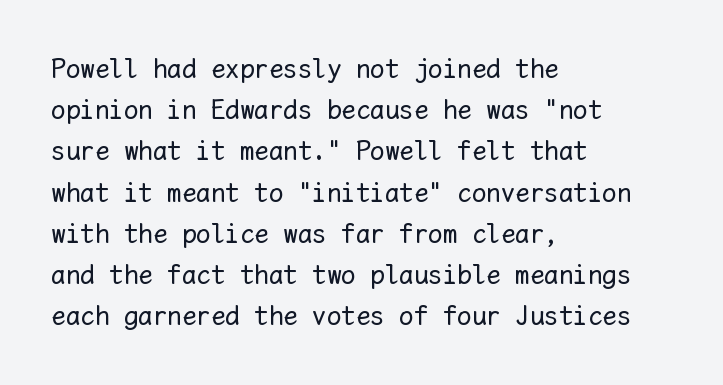
These glyphs show unthickened strokes, regular width or finer. Interline gaps are of average width in this sample. The letters march in equal steps, a hallmark of fixed-pitch type. Letter spacing: default.
